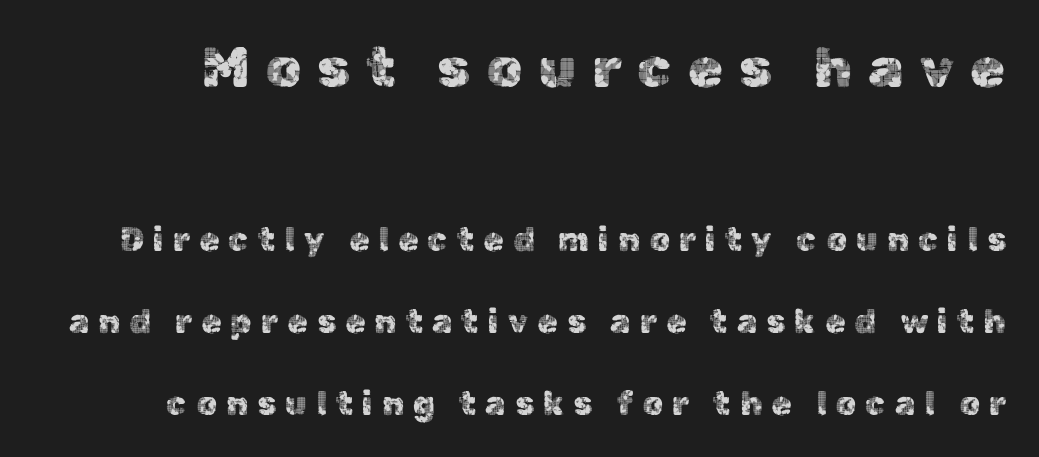
The letters advance in unequal steps, a hallmark of proportional type. A typesetter would mark this as roman, not italic. In terms of leading, this rendering errs on the spacious side. Are there feet on the stems? There aren't — it's a sans. The space directly below the letters is spotless. Loose tracking; the words dissolve into strings of separated letters.
